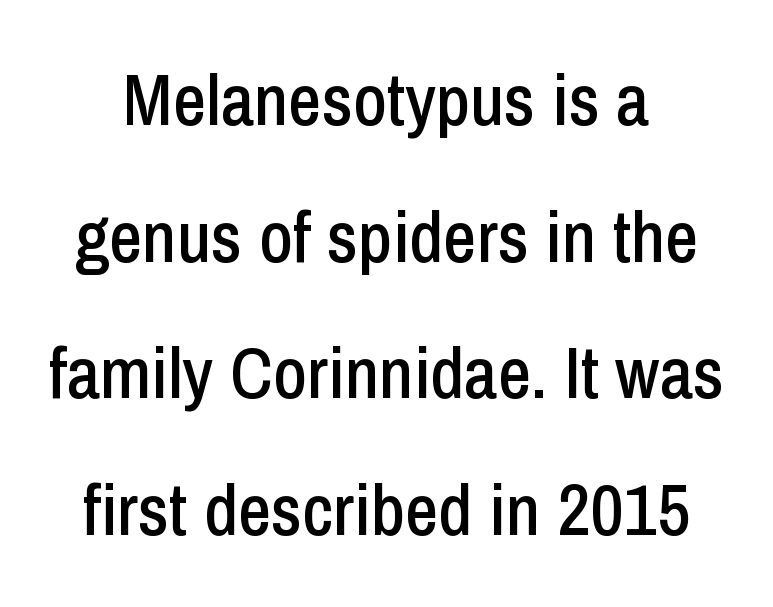
Q: Is the text italic (slanted)? A: No, it is upright.
Q: Is the typeface a serif or a sans-serif typeface? A: Sans-serif.
Q: Is the text underlined? A: No.
Q: Is the spacing between letters normal or unusually wide? A: Normal.
Q: Width (condensed, normal, or wide)? A: Condensed.
Q: Stroke contrast? A: Low.
Q: x-height? A: Medium.
Q: Monospaced? A: No.
